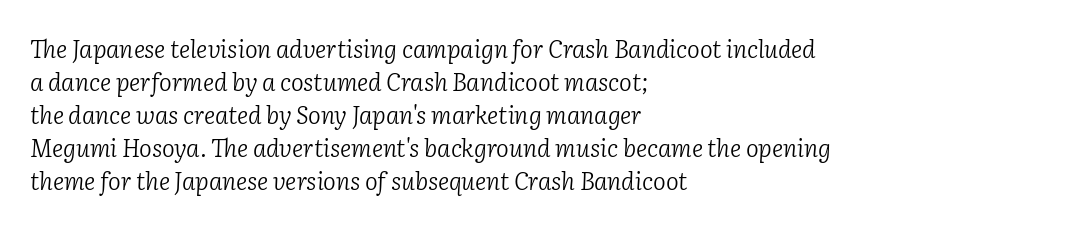
The image shows 24 px text type, italic (leaning right); set left-aligned, normal line spacing (1.38x), normal letter spacing, not underlined.
